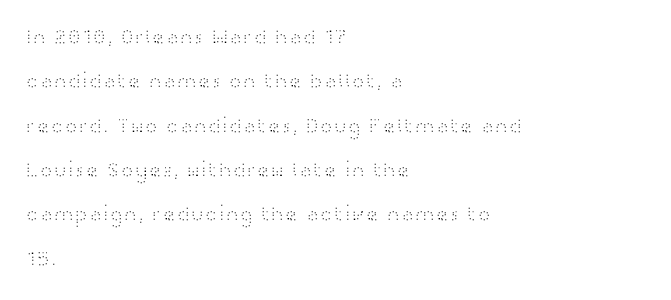
The image shows 21 px text type, upright; set left-aligned, loose line spacing (2.11x), normal letter spacing, not underlined.
